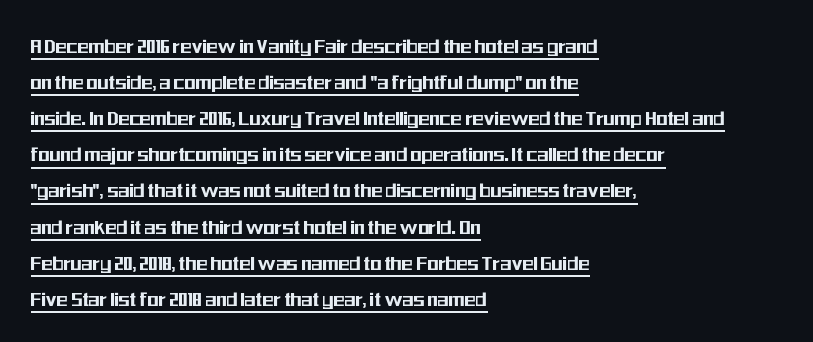
{"italic": "no", "underline": "yes", "align": "left", "line_spacing": "normal", "line_spacing_ratio": 1.57, "letter_spacing": "normal", "letter_spacing_em": 0.0, "glyph_px": 23}
